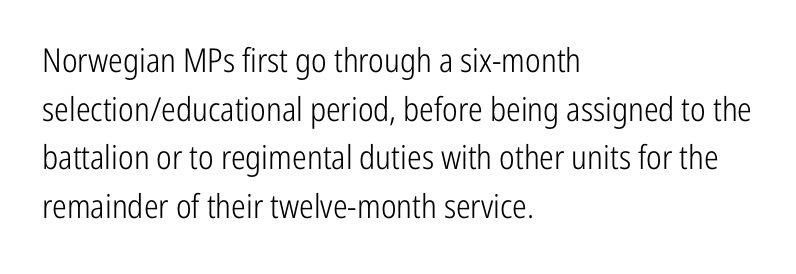
{"serif": "no", "italic": "no", "bold": "no", "weight": "light", "width": "condensed", "stroke_contrast": "low", "x_height": "medium", "monospaced": "no", "underline": "no", "align": "left", "line_spacing": "normal", "line_spacing_ratio": 1.47, "letter_spacing": "normal", "letter_spacing_em": 0.0, "glyph_px": 33}
